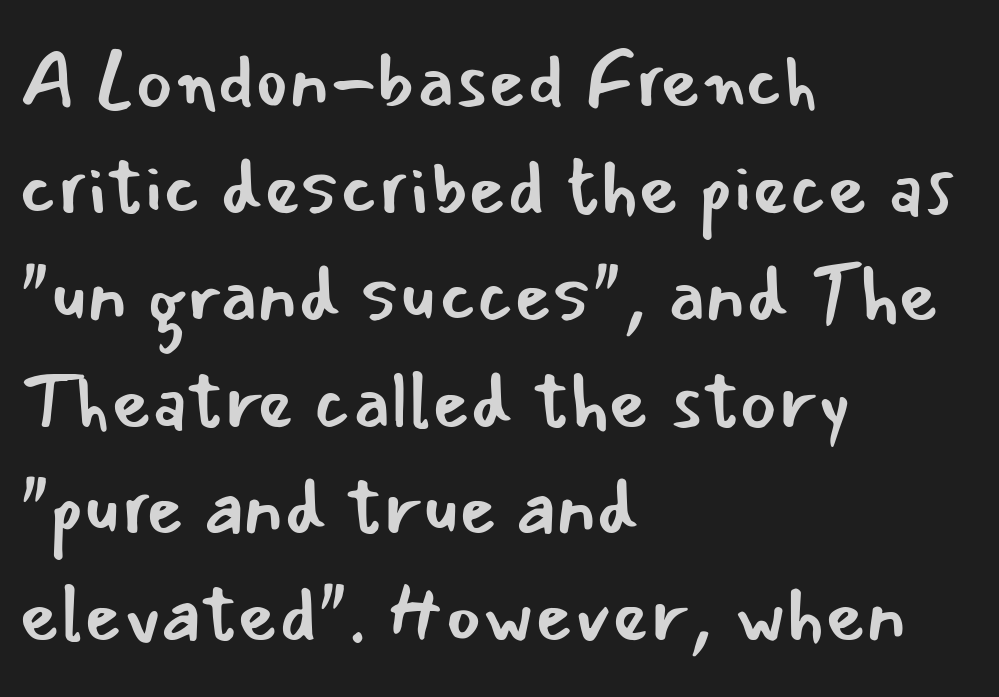
Q: Is the text bold? A: No.
Q: Is the text italic (slanted)? A: No, it is upright.
Q: Is the typeface a serif or a sans-serif typeface? A: Sans-serif.
Q: Is the text underlined? A: No.
Q: How is the paragraph aligned? A: Left-aligned.
Q: Is the spacing between letters normal or unusually wide? A: Normal.
Q: Is the spacing between lines tight, normal or loose? A: Normal.
Q: Width (condensed, normal, or wide)? A: Normal.
Q: Stroke contrast? A: Low.
Q: x-height? A: Small.
Q: Monospaced? A: No.
